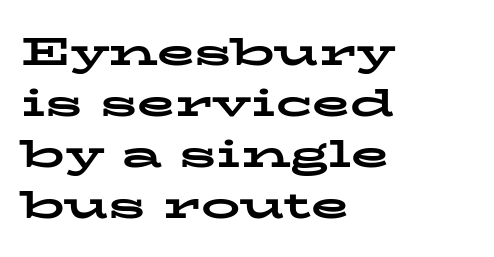
The designer left line spacing at the default. This sample uses plain, unmodified letter spacing. Look at the bottom of the vertical strokes: they flare into serifs here. Each glyph is drawn with heavy, bold strokes. Words float on clear page, feet unadorned.
